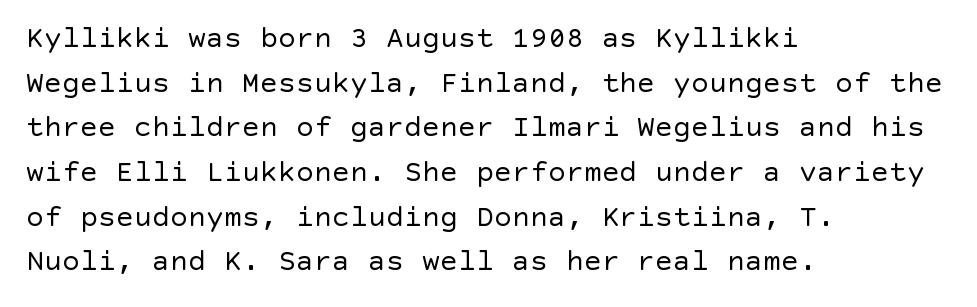
The ragged edge is on the right, which tells us the setting is flush left. I'd call this a sans setting — the letters go barefoot. The letterforms sit at book weight or below. Successive baselines arrive at the customary interval.
